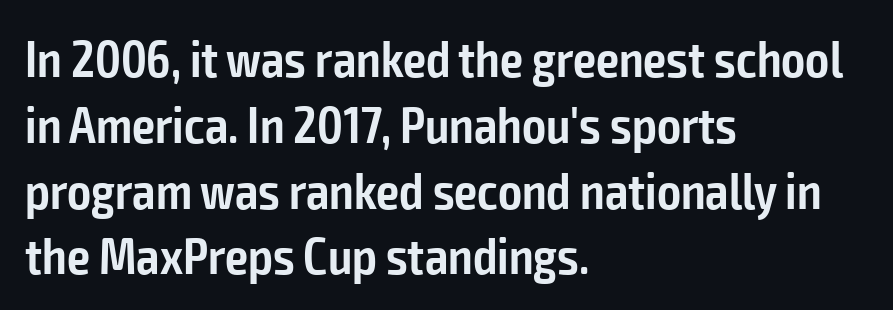
The image shows 51 px semibold, condensed sans-serif type, upright; set left-aligned, normal line spacing (1.29x), normal letter spacing, not underlined; low stroke contrast and a medium x-height.
